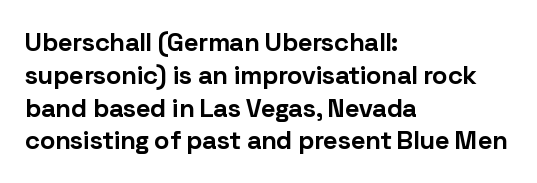
Q: Is the text bold? A: Yes.
Q: Is the text italic (slanted)? A: No, it is upright.
Q: Is the text underlined? A: No.
Q: How is the paragraph aligned? A: Left-aligned.
Q: Is the spacing between letters normal or unusually wide? A: Normal.
Q: Is the spacing between lines tight, normal or loose? A: Normal.
